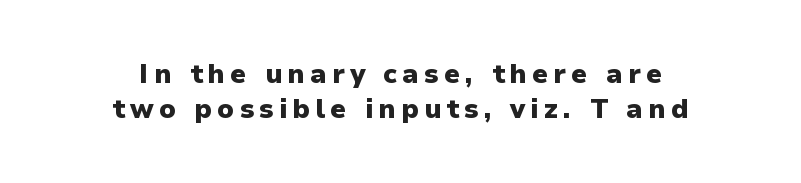
Its strokes are broad and dark, the hallmark of bold type. This rendering uses center alignment, leaving both contours irregular but symmetric. The font's upright variant was chosen for this text. If you measured baseline to baseline, you'd find a middling distance.
